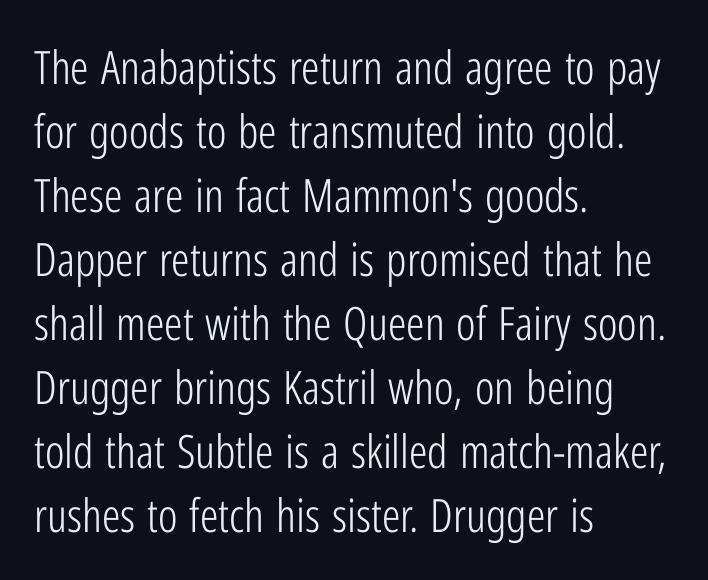
{"serif": "no", "italic": "no", "bold": "no", "weight": "light", "width": "condensed", "stroke_contrast": "low", "x_height": "medium", "monospaced": "no", "underline": "no", "align": "left", "line_spacing": "normal", "line_spacing_ratio": 1.39, "letter_spacing": "normal", "letter_spacing_em": 0.0, "glyph_px": 46}
